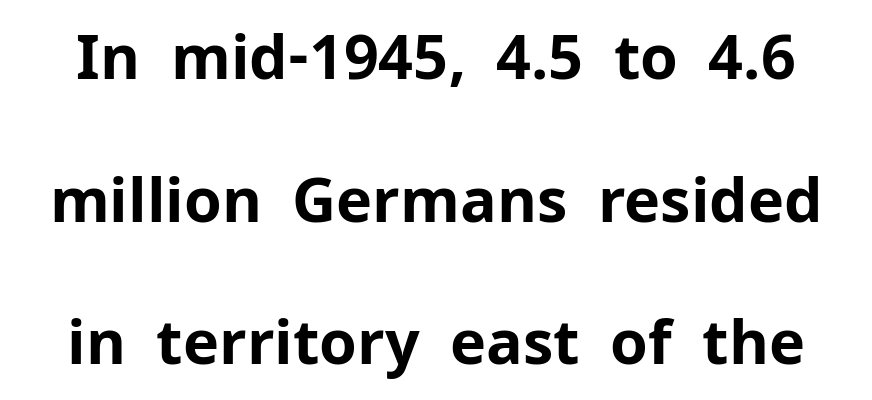
{"serif": "no", "italic": "no", "bold": "yes", "weight": "bold", "width": "normal", "stroke_contrast": "low", "x_height": "medium", "monospaced": "no", "underline": "no", "line_spacing": "loose", "line_spacing_ratio": 2.34, "letter_spacing": "normal", "letter_spacing_em": 0.0, "glyph_px": 61}
